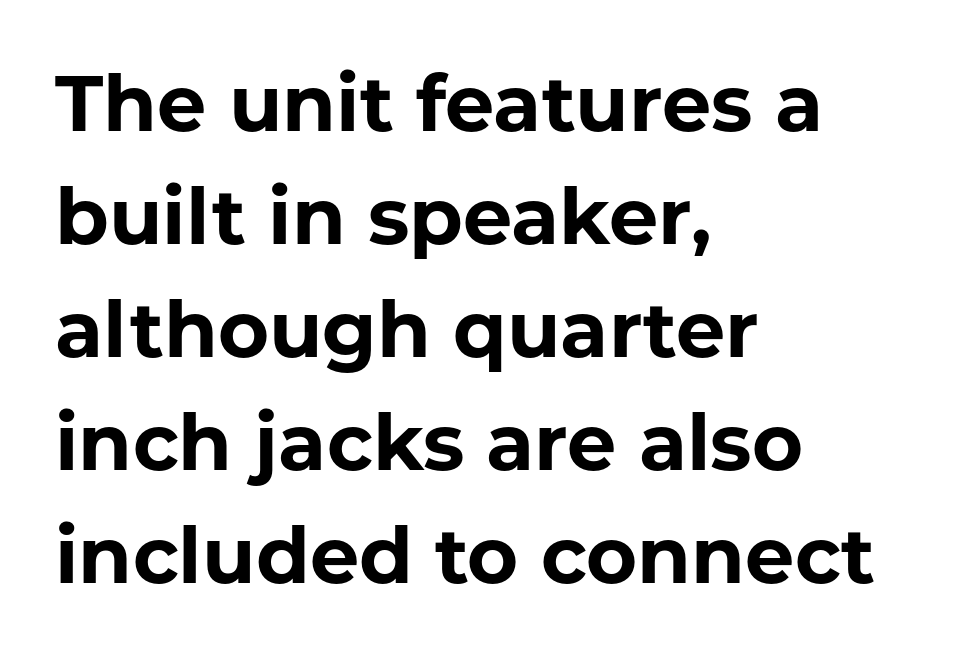
{"serif": "no", "italic": "no", "bold": "yes", "weight": "bold", "width": "normal", "stroke_contrast": "low", "x_height": "medium", "monospaced": "no", "underline": "no", "align": "left", "line_spacing": "normal", "line_spacing_ratio": 1.45, "letter_spacing": "normal", "letter_spacing_em": 0.0, "glyph_px": 78}
